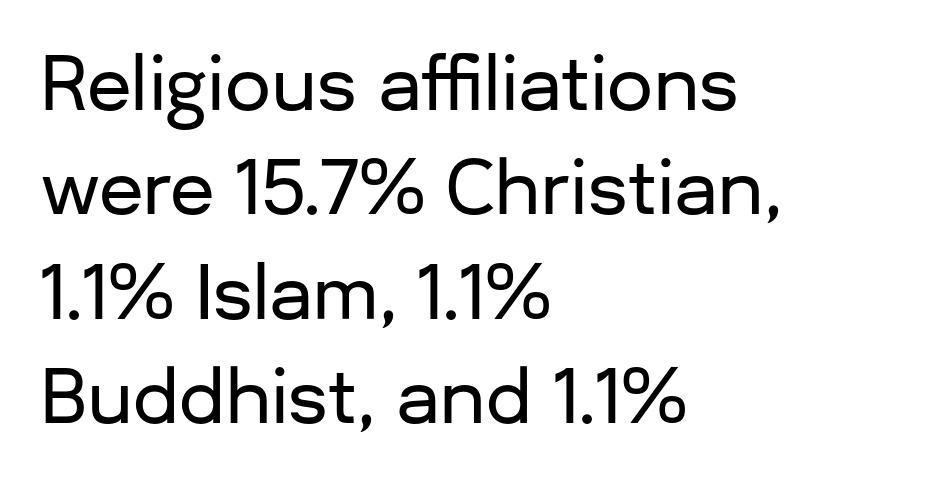
The image shows 73 px sans-serif type, upright; set left-aligned, normal line spacing (1.43x), normal letter spacing, not underlined; low stroke contrast and a medium x-height.
